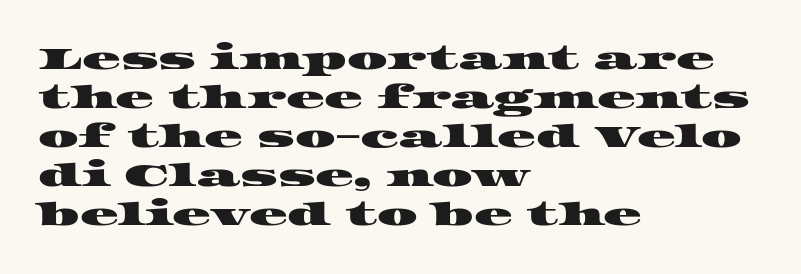
Q: Is the typeface a serif or a sans-serif typeface? A: Serif.
Q: Is the text underlined? A: No.
Q: How is the paragraph aligned? A: Left-aligned.
Q: Is the spacing between letters normal or unusually wide? A: Normal.
Q: Width (condensed, normal, or wide)? A: Wide.
Q: Stroke contrast? A: High.
Q: x-height? A: Large.
Q: Monospaced? A: No.
